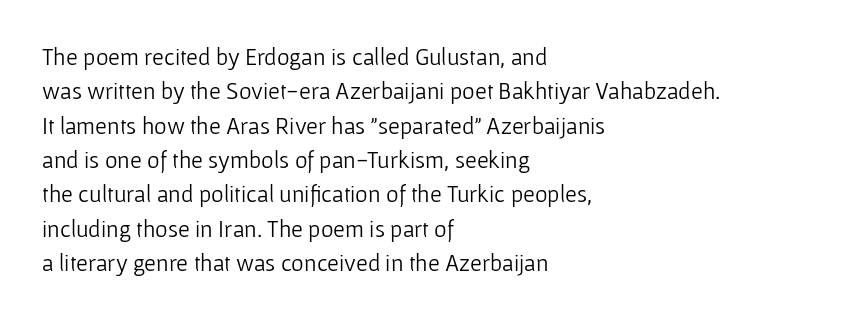
Vertical stems look standard width or narrower in stroke. Default kerning and tracking; the words read as compact shapes. These lines are set flush left with a ragged right edge. The baseline area is clear.
